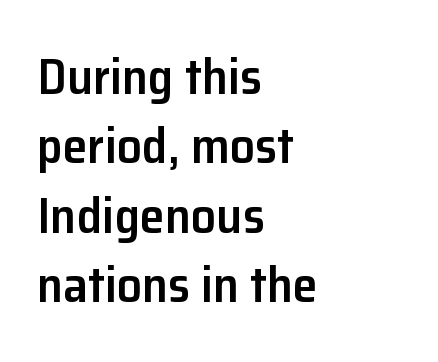
{"serif": "no", "italic": "no", "bold": "semi", "weight": "semibold", "width": "normal", "stroke_contrast": "low", "x_height": "medium", "monospaced": "no", "underline": "no", "align": "left", "line_spacing": "normal", "line_spacing_ratio": 1.39, "letter_spacing": "normal", "letter_spacing_em": 0.0, "glyph_px": 50}
